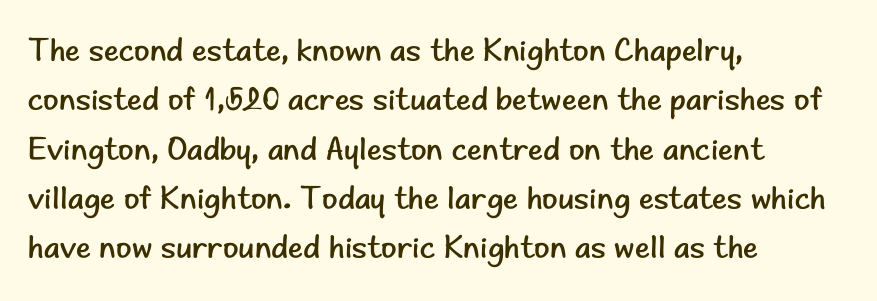
{"serif": "no", "italic": "no", "bold": "no", "weight": "regular", "width": "normal", "stroke_contrast": "low", "x_height": "small", "monospaced": "no", "underline": "no", "align": "left", "line_spacing": "normal", "line_spacing_ratio": 1.54, "letter_spacing": "normal", "letter_spacing_em": 0.0, "glyph_px": 32}
